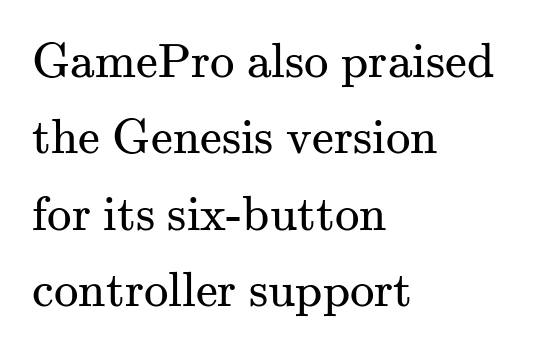
The image shows 49 px regular-weight serif type, upright; set left-aligned, normal line spacing (1.56x), normal letter spacing, not underlined; medium stroke contrast and a small x-height.
